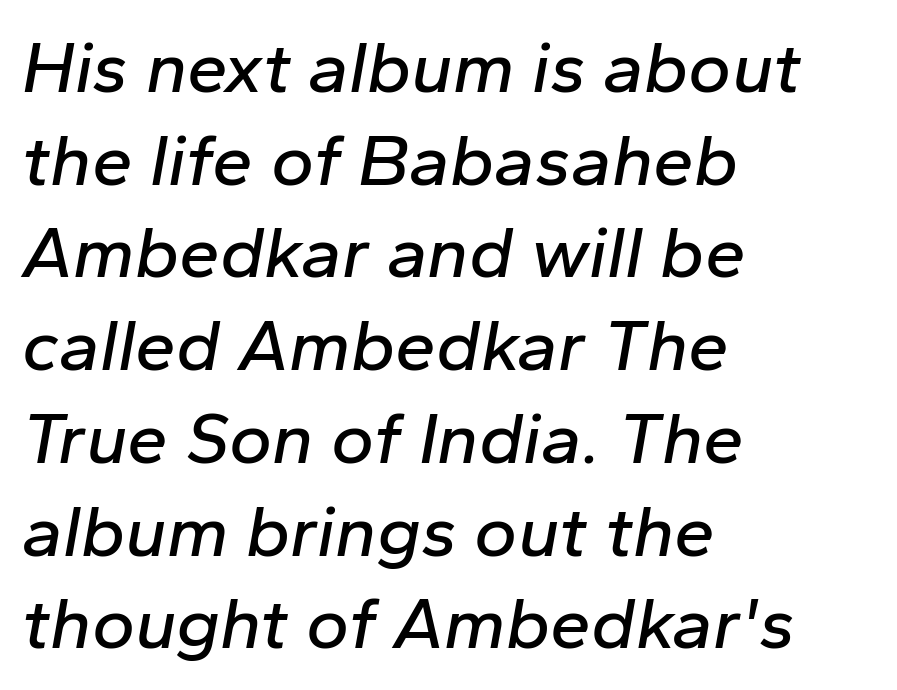
Q: Is the text italic (slanted)? A: Yes, it leans right by about 10 degrees.
Q: Is the text underlined? A: No.
Q: How is the paragraph aligned? A: Left-aligned.
Q: Is the spacing between letters normal or unusually wide? A: Normal.
Q: Is the spacing between lines tight, normal or loose? A: Normal.
Q: Width (condensed, normal, or wide)? A: Normal.
Q: Stroke contrast? A: Low.
Q: x-height? A: Medium.
Q: Monospaced? A: No.
